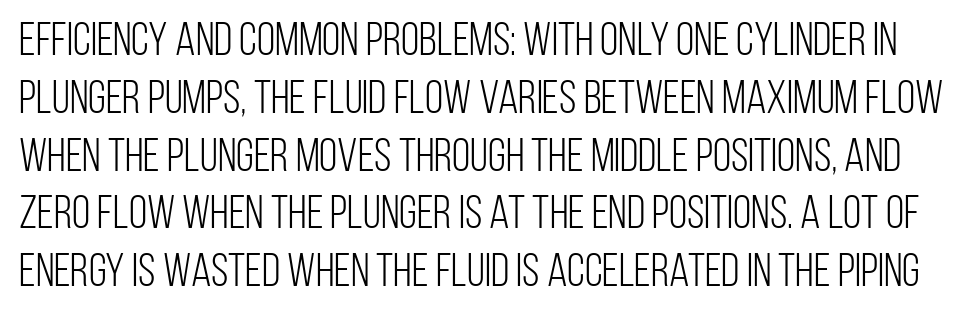
The image shows 47 px light, condensed sans-serif type, upright; set line spacing 1.23x, normal letter spacing, not underlined; low stroke contrast and a large x-height.
